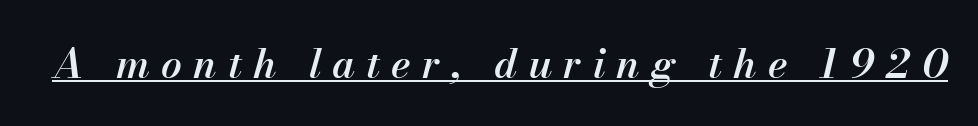
Q: Is the text bold? A: Semi-bold.
Q: Is the text italic (slanted)? A: Yes, it leans right by about 13 degrees.
Q: Is the text underlined? A: Yes.
Q: Is the spacing between letters normal or unusually wide? A: Unusually wide.
Q: Width (condensed, normal, or wide)? A: Normal.
Q: Stroke contrast? A: Medium.
Q: x-height? A: Small.
Q: Monospaced? A: No.
